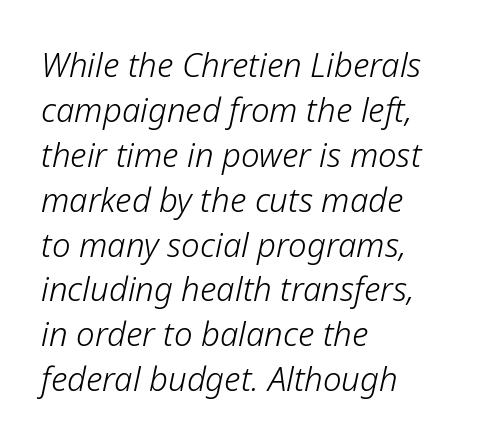
Q: Is the text bold? A: No.
Q: Is the text italic (slanted)? A: Yes, it leans right by about 12 degrees.
Q: Is the text underlined? A: No.
Q: How is the paragraph aligned? A: Left-aligned.
Q: Is the spacing between letters normal or unusually wide? A: Normal.
Q: Is the spacing between lines tight, normal or loose? A: Normal.
Q: Width (condensed, normal, or wide)? A: Normal.
Q: Stroke contrast? A: Low.
Q: x-height? A: Medium.
Q: Monospaced? A: No.
